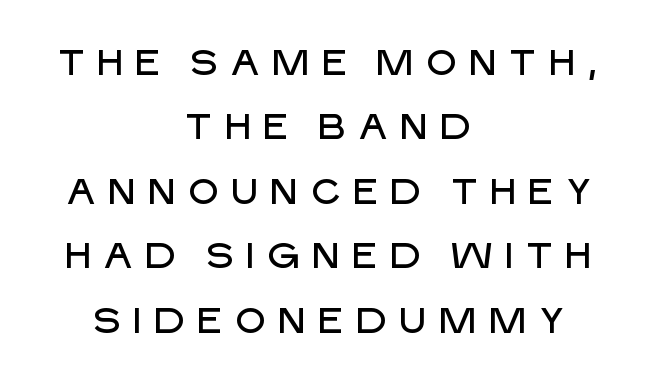
Substantial extra tracking has been applied to these lines. Just letters on the line, the space beneath them empty. You can tell it's not italic because the verticals are truly vertical. Both edges are ragged and mirror each other, which tells us the setting is centered. The letters carry no serifs — their stems end cleanly without finishing strokes.
